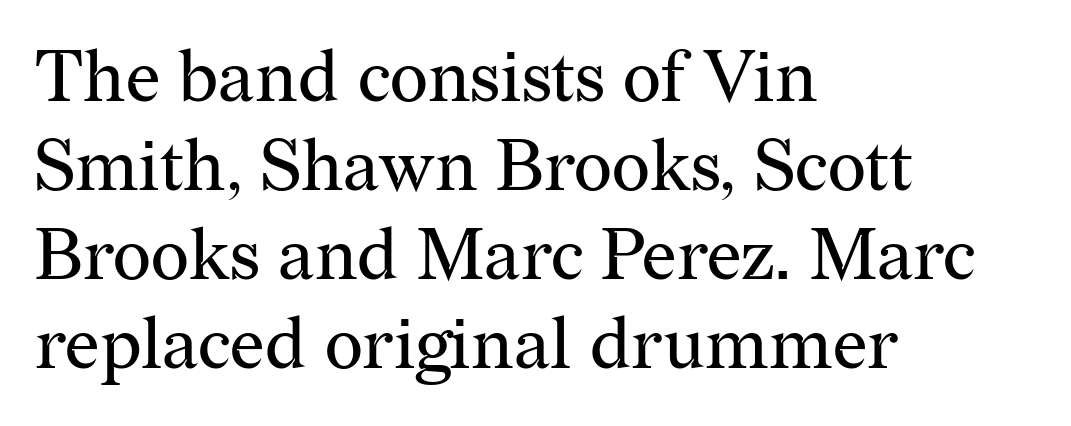
The image shows 73 px regular-weight serif type, upright; set left-aligned, line spacing 1.22x, normal letter spacing, not underlined; medium stroke contrast and a medium x-height.
